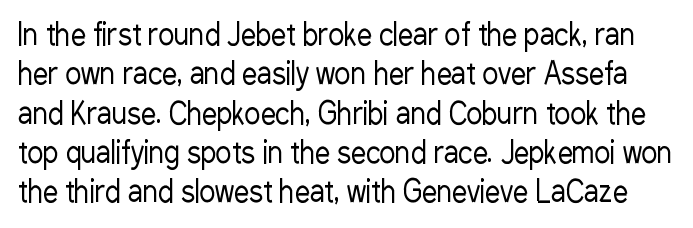
Q: Is the text bold? A: No.
Q: Is the text italic (slanted)? A: No, it is upright.
Q: Is the typeface a serif or a sans-serif typeface? A: Sans-serif.
Q: Is the text underlined? A: No.
Q: Is the spacing between letters normal or unusually wide? A: Normal.
Q: Is the spacing between lines tight, normal or loose? A: Normal.
Q: Width (condensed, normal, or wide)? A: Condensed.
Q: Stroke contrast? A: Low.
Q: x-height? A: Medium.
Q: Monospaced? A: No.
